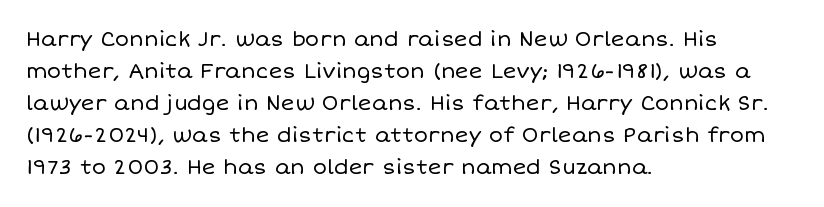
Vertical strokes here are truly vertical. The paragraph has a hard left edge and a soft right edge. The rendering uses a moderate line-height, typical for paragraphs. The cut favours lightness, reaching ordinary text weight at its darkest.
